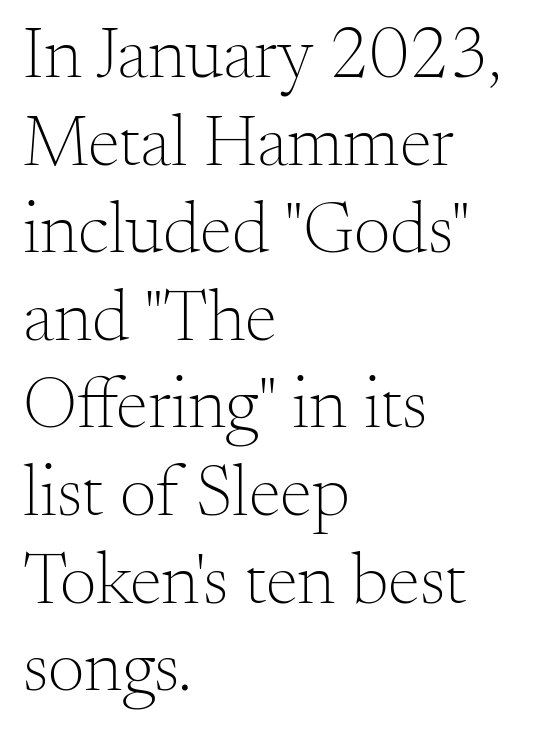
The image shows 73 px light serif type, upright; set left-aligned, line spacing 1.2x, normal letter spacing, not underlined; medium stroke contrast and a small x-height.
